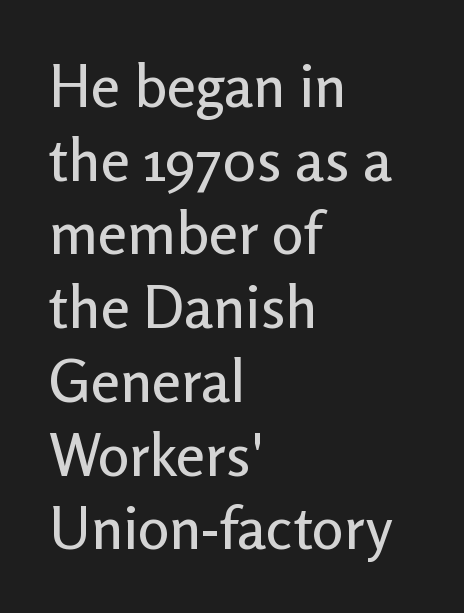
{"serif": "no", "italic": "no", "width": "normal", "stroke_contrast": "low", "x_height": "medium", "monospaced": "no", "underline": "no", "align": "left", "line_spacing": "normal", "line_spacing_ratio": 1.25, "letter_spacing": "normal", "letter_spacing_em": 0.0, "glyph_px": 59}
